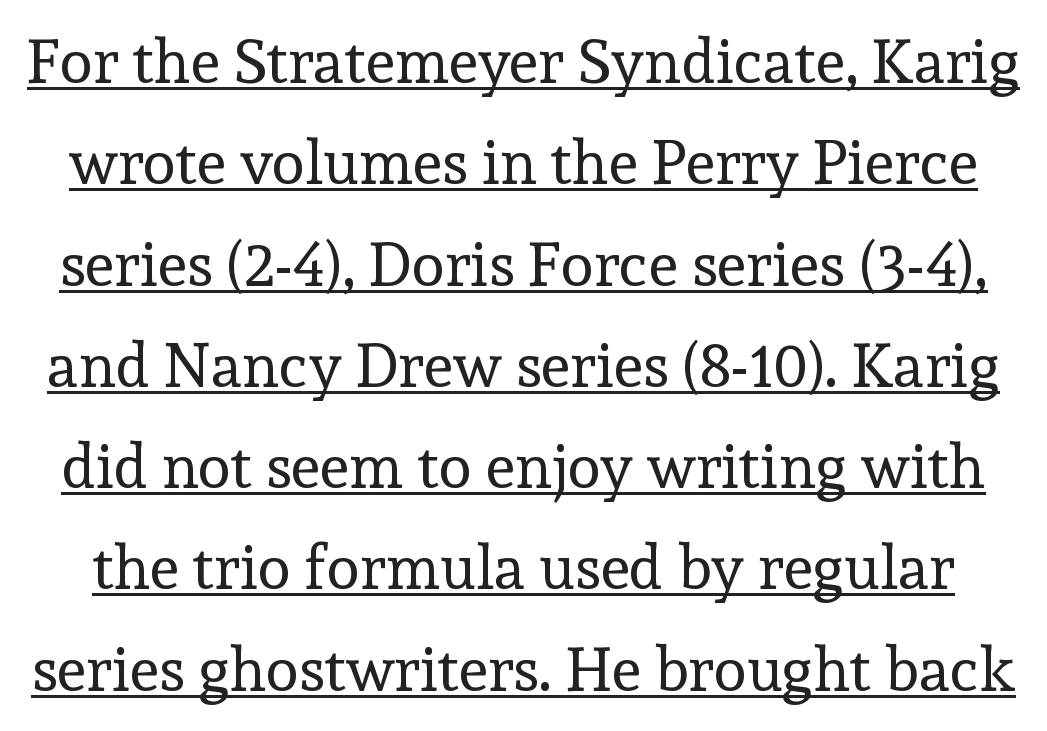
{"serif": "yes", "italic": "no", "bold": "no", "weight": "regular", "width": "normal", "x_height": "medium", "monospaced": "no", "underline": "yes", "line_spacing": "normal", "line_spacing_ratio": 1.66, "letter_spacing": "normal", "letter_spacing_em": 0.0, "glyph_px": 61}
